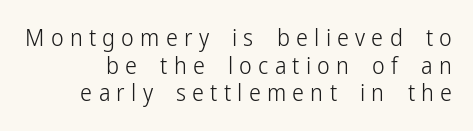
Posture: vertical. Is the letter spacing exaggerated? Yes — the characters are pushed far apart. The words here are not underlined. The typeface has the unassuming heft of standard copy or less.
